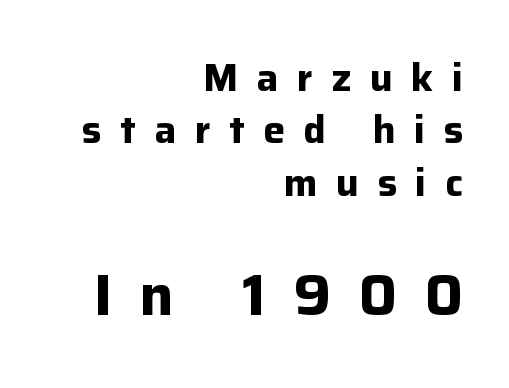
The composition opens small and finishes big. Short note: letters widely spaced. If you drew a line through each stem, it would be perfectly vertical. A typesetter would label this face a sans. Each new line begins a customary step beneath the previous one. Character widths vary here, with narrow letters taking less room than wide ones.
